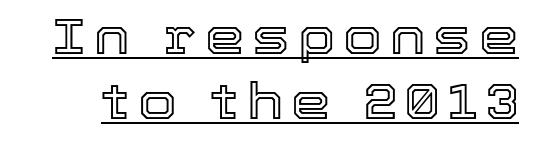
Q: Is the text italic (slanted)? A: No, it is upright.
Q: Is the text underlined? A: Yes.
Q: Is the spacing between lines tight, normal or loose? A: Normal.
Q: Width (condensed, normal, or wide)? A: Normal.
Q: x-height? A: Medium.
Q: Monospaced? A: No.
